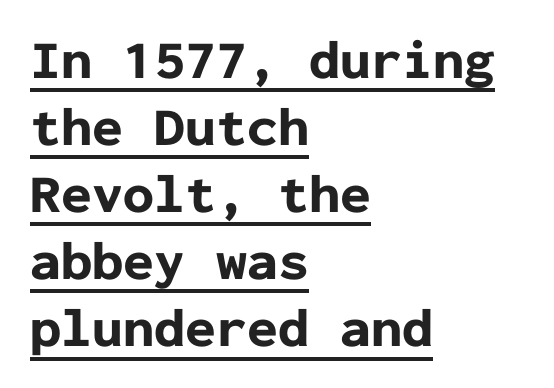
Q: Is the text bold? A: Yes.
Q: Is the text italic (slanted)? A: No, it is upright.
Q: Is the typeface a serif or a sans-serif typeface? A: Sans-serif.
Q: Is the text underlined? A: Yes.
Q: How is the paragraph aligned? A: Left-aligned.
Q: Is the spacing between letters normal or unusually wide? A: Normal.
Q: Width (condensed, normal, or wide)? A: Normal.
Q: Stroke contrast? A: Low.
Q: x-height? A: Medium.
Q: Monospaced? A: Yes.
